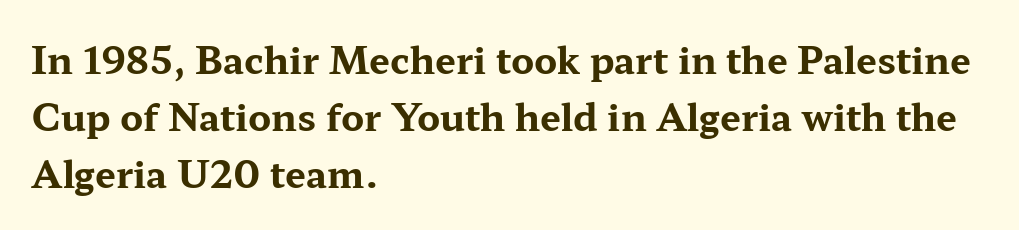
Q: Is the text bold? A: Yes.
Q: Is the text italic (slanted)? A: No, it is upright.
Q: Is the typeface a serif or a sans-serif typeface? A: Serif.
Q: Is the text underlined? A: No.
Q: How is the paragraph aligned? A: Left-aligned.
Q: Is the spacing between letters normal or unusually wide? A: Normal.
Q: Is the spacing between lines tight, normal or loose? A: Normal.
Q: Width (condensed, normal, or wide)? A: Wide.
Q: Stroke contrast? A: Medium.
Q: x-height? A: Medium.
Q: Monospaced? A: No.
